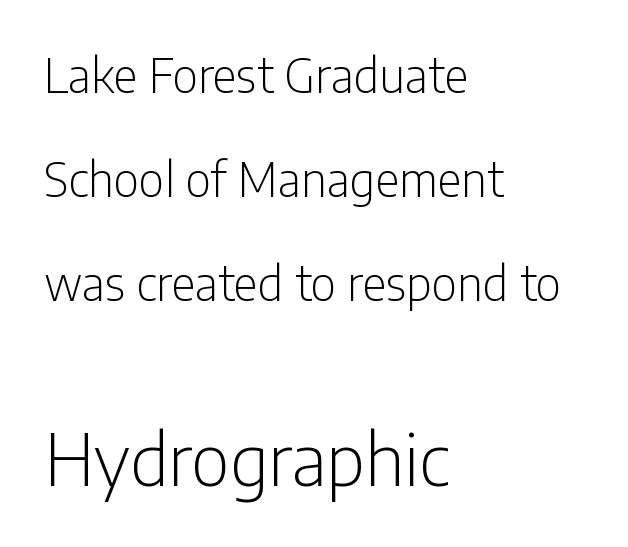
Do the characters align in a grid? No, the font is proportional. Classification — sans serif. You get the small type first, then a jump to larger type. The vertical gap from one line to the next is large. The space beneath each line is pristine and unruled.
